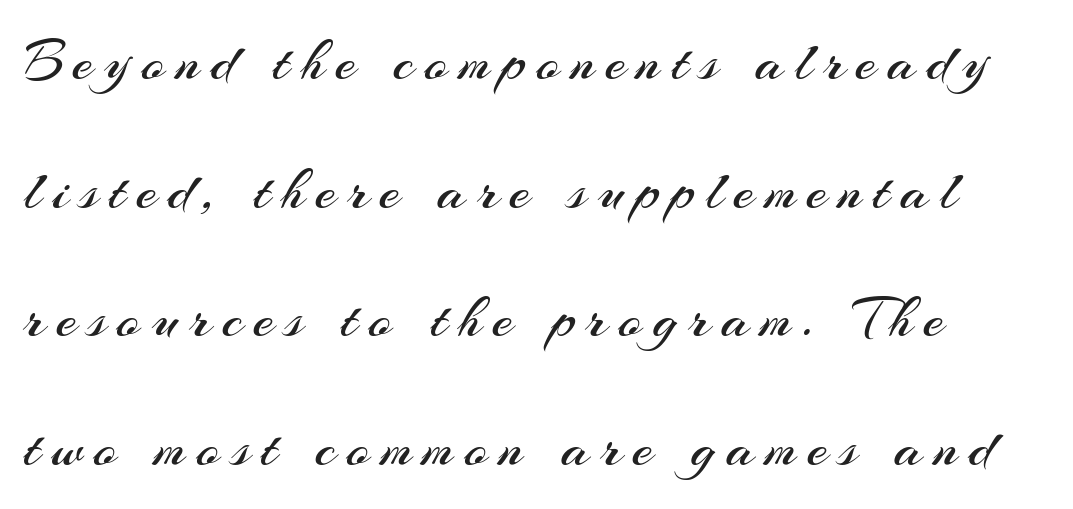
{"serif": "no", "bold": "no", "weight": "regular", "width": "normal", "stroke_contrast": "medium", "x_height": "small", "monospaced": "no", "underline": "no", "align": "left", "line_spacing": "loose", "line_spacing_ratio": 2.18, "glyph_px": 59}
